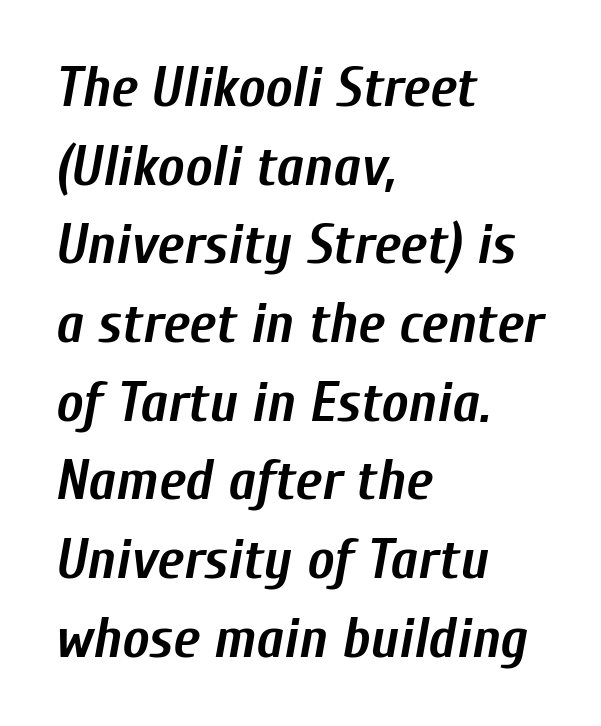
Q: Is the text bold? A: Yes.
Q: Is the text italic (slanted)? A: Yes, it leans right by about 10 degrees.
Q: Is the text underlined? A: No.
Q: How is the paragraph aligned? A: Left-aligned.
Q: Is the spacing between letters normal or unusually wide? A: Normal.
Q: Is the spacing between lines tight, normal or loose? A: Normal.
Q: Width (condensed, normal, or wide)? A: Condensed.
Q: Stroke contrast? A: Low.
Q: x-height? A: Medium.
Q: Monospaced? A: No.
